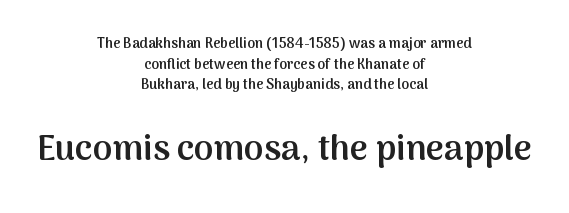
Q: Is the text bold? A: Semi-bold.
Q: Is the text italic (slanted)? A: No, it is upright.
Q: Is the typeface a serif or a sans-serif typeface? A: Sans-serif.
Q: Is the text underlined? A: No.
Q: How is the paragraph aligned? A: Centered.
Q: Is the spacing between letters normal or unusually wide? A: Normal.
Q: Is the spacing between lines tight, normal or loose? A: Normal.
Q: Which block of text is set in a larger size, the first (top) or the second (bottom)? A: The second (bottom) one.
Q: Width (condensed, normal, or wide)? A: Normal.
Q: Stroke contrast? A: Medium.
Q: x-height? A: Medium.
Q: Monospaced? A: No.
